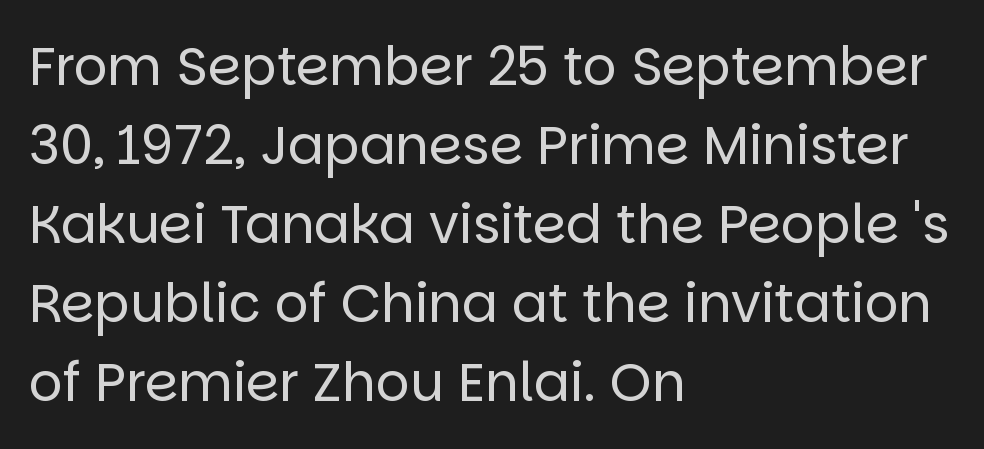
Q: Is the text bold? A: No.
Q: Is the text italic (slanted)? A: No, it is upright.
Q: Is the typeface a serif or a sans-serif typeface? A: Sans-serif.
Q: Is the text underlined? A: No.
Q: How is the paragraph aligned? A: Left-aligned.
Q: Is the spacing between letters normal or unusually wide? A: Normal.
Q: Is the spacing between lines tight, normal or loose? A: Normal.
Q: Width (condensed, normal, or wide)? A: Normal.
Q: Stroke contrast? A: Low.
Q: x-height? A: Large.
Q: Monospaced? A: No.
